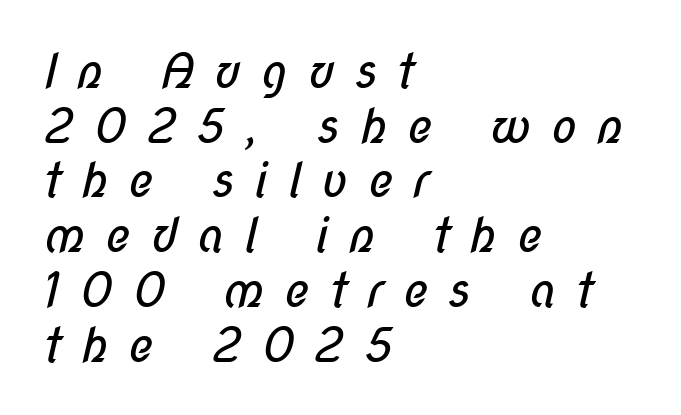
{"serif": "no", "bold": "no", "weight": "regular", "width": "condensed", "stroke_contrast": "low", "x_height": "medium", "monospaced": "no", "underline": "no", "align": "left", "line_spacing": "tight", "line_spacing_ratio": 1.14, "letter_spacing": "wide", "letter_spacing_em": 0.4, "glyph_px": 48}
